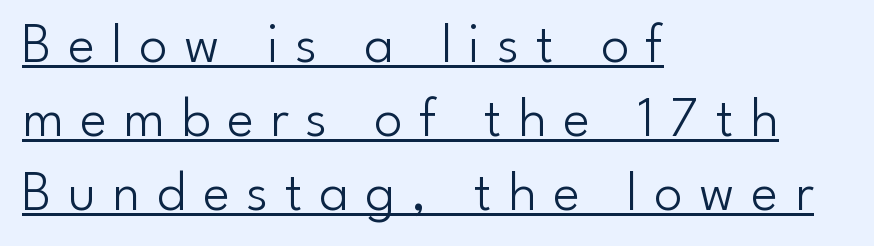
Is this a fixed-width face? No — the glyphs have proportional, varying widths. This is sans-serif lettering, the kind often seen on screens and signage. Rows of type keep a routine distance in the vertical direction. The rag falls on the right side of this text block. A quiet, ordinary-to-light weight characterises the typeface.
